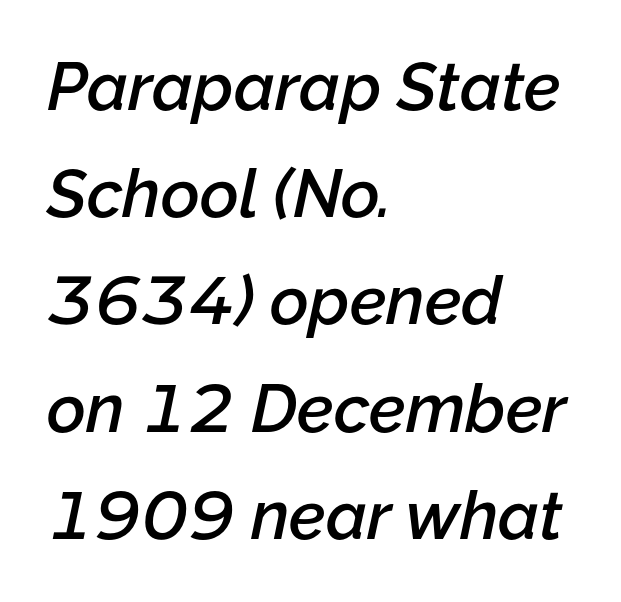
Q: Is the text bold? A: Semi-bold.
Q: Is the text italic (slanted)? A: Yes, it leans right by about 12 degrees.
Q: Is the text underlined? A: No.
Q: How is the paragraph aligned? A: Left-aligned.
Q: Is the spacing between letters normal or unusually wide? A: Normal.
Q: Is the spacing between lines tight, normal or loose? A: Normal.
Q: Width (condensed, normal, or wide)? A: Normal.
Q: Stroke contrast? A: Low.
Q: x-height? A: Medium.
Q: Monospaced? A: No.
